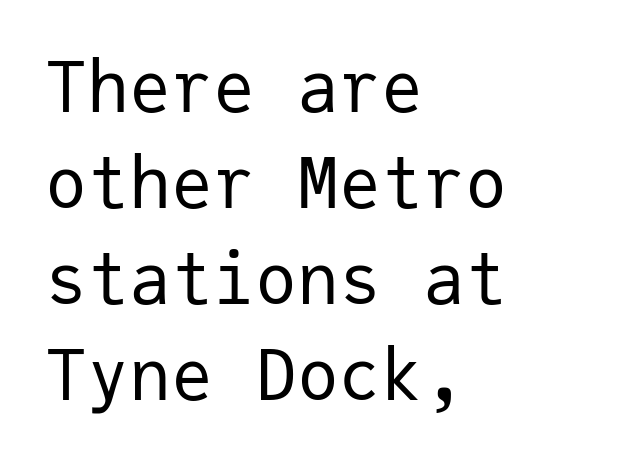
Q: Is the text bold? A: No.
Q: Is the text italic (slanted)? A: No, it is upright.
Q: Is the typeface a serif or a sans-serif typeface? A: Sans-serif.
Q: Is the text underlined? A: No.
Q: How is the paragraph aligned? A: Left-aligned.
Q: Is the spacing between letters normal or unusually wide? A: Normal.
Q: Is the spacing between lines tight, normal or loose? A: Normal.
Q: Width (condensed, normal, or wide)? A: Normal.
Q: Stroke contrast? A: Low.
Q: x-height? A: Medium.
Q: Monospaced? A: Yes.
